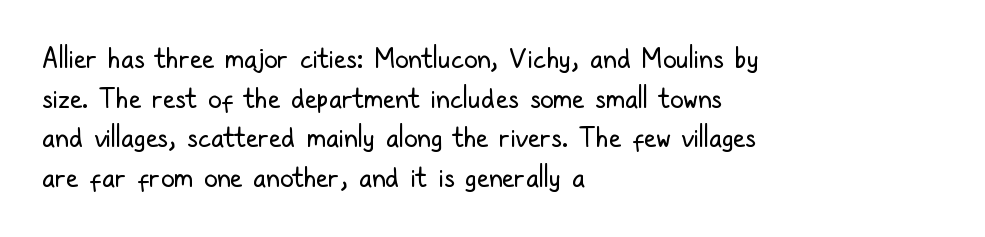
Notice how descenders clear the ascenders below comfortably — that's standard leading. Inter-character spacing is left at the font's built-in metrics. Bare-footed words on every line. The strokes are not fattened; the text isn't bold. A student would call this left alignment; a typographer would say flush left, rag right.
